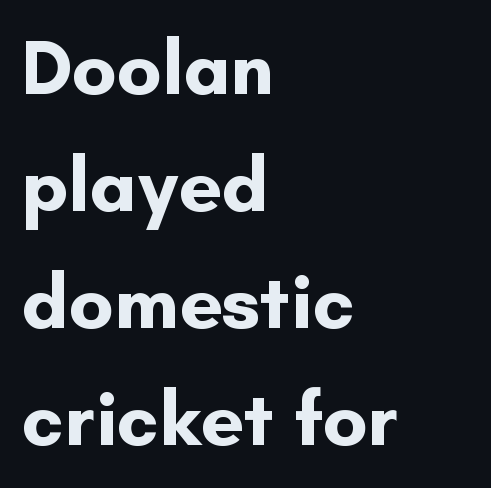
{"serif": "no", "italic": "no", "bold": "yes", "weight": "bold", "width": "normal", "stroke_contrast": "low", "x_height": "small", "monospaced": "no", "underline": "no", "align": "left", "line_spacing": "normal", "line_spacing_ratio": 1.52, "letter_spacing": "normal", "letter_spacing_em": 0.0, "glyph_px": 77}
